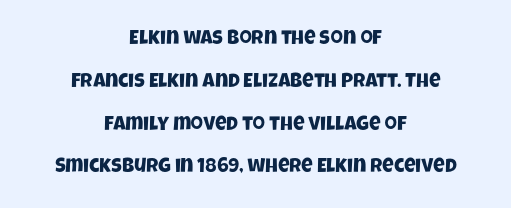
Q: Is the text underlined? A: No.
Q: How is the paragraph aligned? A: Centered.
Q: Is the spacing between letters normal or unusually wide? A: Normal.
Q: Is the spacing between lines tight, normal or loose? A: Loose.
